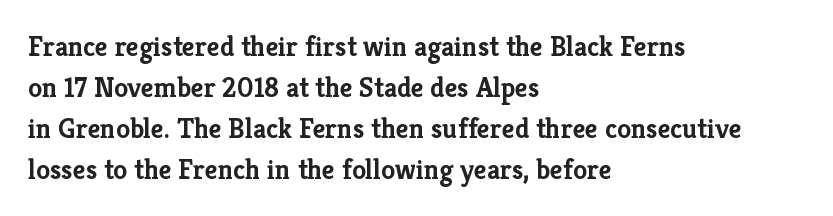
Teacher's note: observe the even left margin — that is flush-left alignment. Check where the strokes stop: tiny serifs finish them off. Here the designer chose a conventional face with non-uniform glyph widths. Between one letter and the next there's only the usual sliver of space. Descender tails drop into unmarked territory.
